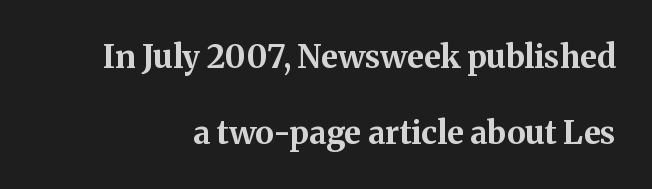
Standard letterfit; no display-style spreading of the glyphs. Look at the bottom of the vertical strokes: they flare into serifs here. Do the letters lean? They stand straight. Beneath every word, the page is bare. Heavy-handed strokes throughout: this text is bold.
